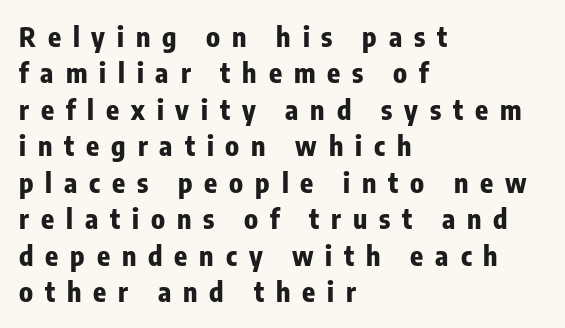
{"italic": "no", "bold": "yes", "underline": "no", "align": "left", "line_spacing": "normal", "line_spacing_ratio": 1.35, "letter_spacing": "wide", "letter_spacing_em": 0.44, "glyph_px": 27}
